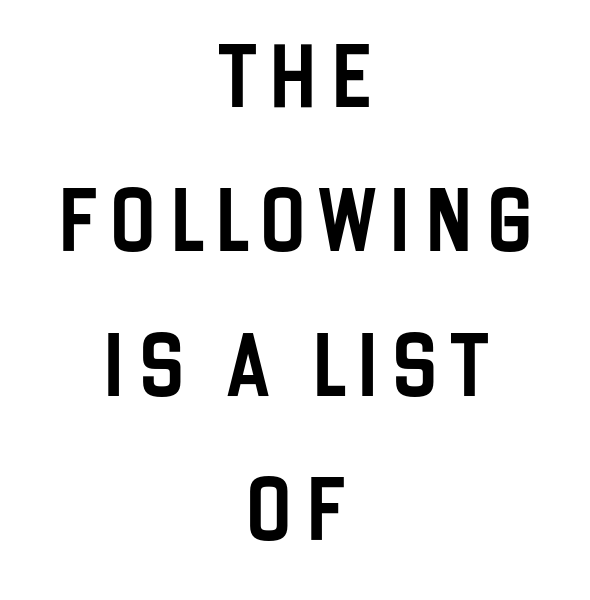
{"serif": "no", "italic": "no", "width": "condensed", "stroke_contrast": "low", "x_height": "large", "monospaced": "no", "underline": "no", "align": "center", "line_spacing": "loose", "line_spacing_ratio": 2.29, "glyph_px": 63}
